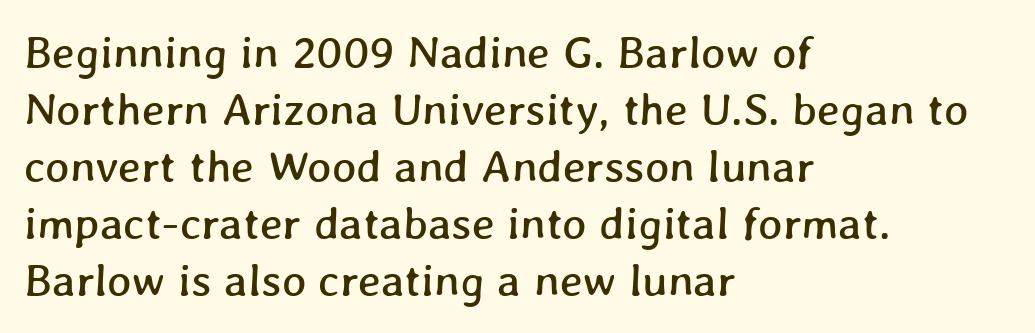
Caption: standard tracking, unaltered. This sample has the flowing, uneven cadence of proportional lettering. Honestly, there is no underline to notice here at all. Alignment: flush left.
